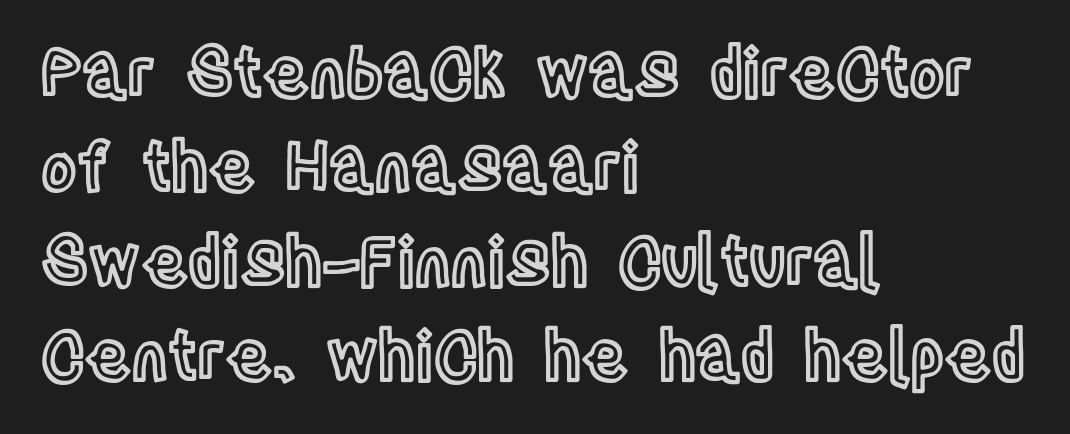
{"italic": "no", "width": "condensed", "x_height": "large", "monospaced": "no", "underline": "no", "align": "left", "line_spacing": "normal", "line_spacing_ratio": 1.41, "letter_spacing": "normal", "letter_spacing_em": 0.0, "glyph_px": 67}
